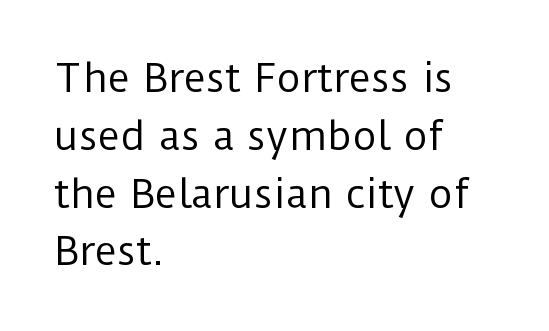
{"serif": "no", "italic": "no", "bold": "no", "weight": "regular", "width": "normal", "stroke_contrast": "low", "x_height": "medium", "monospaced": "no", "underline": "no", "align": "left", "line_spacing": "normal", "line_spacing_ratio": 1.52, "letter_spacing": "normal", "letter_spacing_em": 0.0, "glyph_px": 38}
